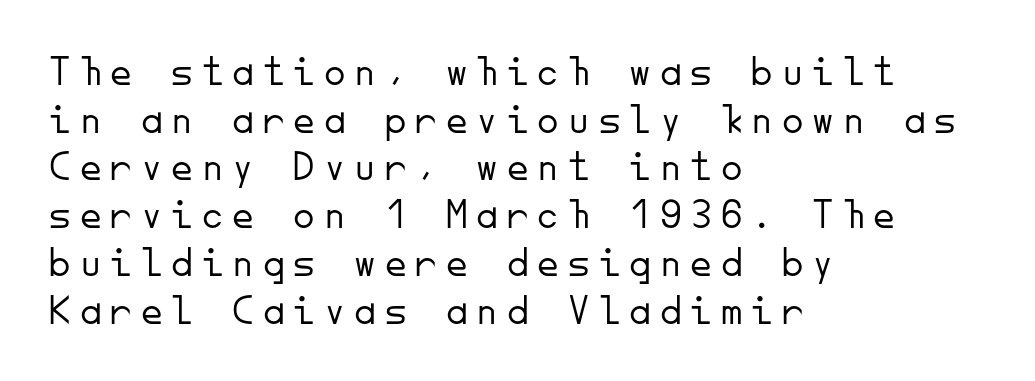
A typesetter would call this leading minimal, almost set solid. This sample is left-justified, so line endings fall wherever the words run out. Substantial extra tracking has been applied to these lines. Here the designer chose a console-style face with uniform glyph widths.
